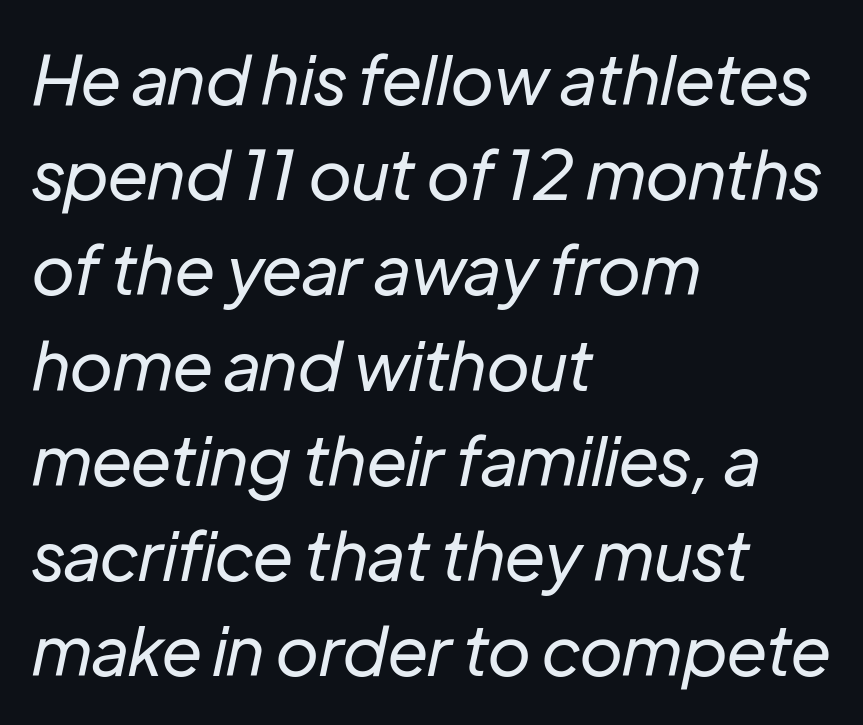
The image shows 68 px regular-weight type, italic (leaning right); set left-aligned, normal line spacing (1.4x), normal letter spacing, not underlined; low stroke contrast and a medium x-height.
